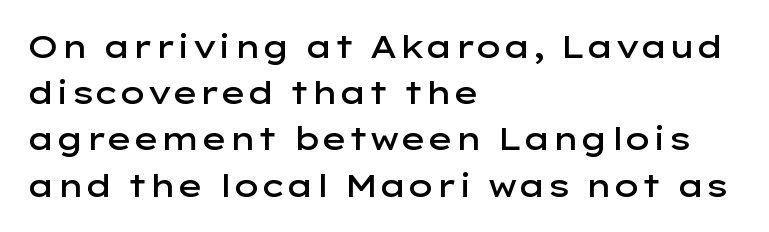
Q: Is the text bold? A: Semi-bold.
Q: Is the text italic (slanted)? A: No, it is upright.
Q: Is the typeface a serif or a sans-serif typeface? A: Sans-serif.
Q: Is the text underlined? A: No.
Q: How is the paragraph aligned? A: Left-aligned.
Q: Is the spacing between letters normal or unusually wide? A: Normal.
Q: Is the spacing between lines tight, normal or loose? A: Normal.
Q: Width (condensed, normal, or wide)? A: Wide.
Q: Stroke contrast? A: Low.
Q: x-height? A: Medium.
Q: Monospaced? A: No.
